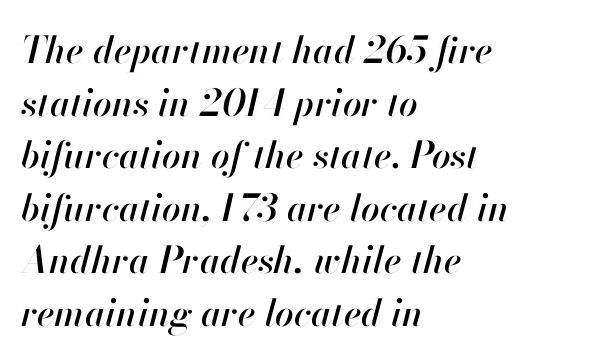
{"italic": "yes", "lean": "right", "slant_degrees": 13, "width": "normal", "stroke_contrast": "high", "x_height": "small", "monospaced": "no", "underline": "no", "align": "left", "line_spacing": "normal", "line_spacing_ratio": 1.42, "letter_spacing": "normal", "letter_spacing_em": 0.0, "glyph_px": 37}
